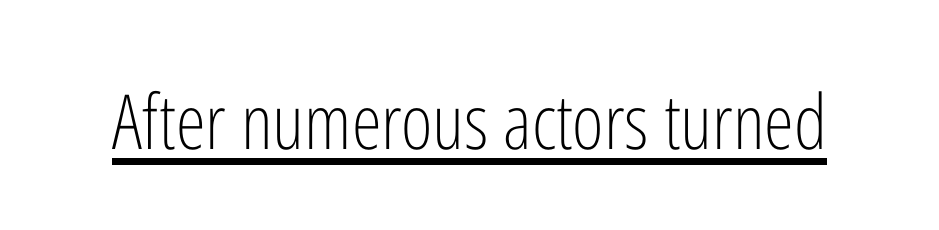
Looks like regular typesetting: each glyph gets only the width it needs. What decoration does the sample have? An underline. A sans-serif font was chosen for this passage. The letterforms sit at book weight or below. Honestly, the letter spacing is just normal — you wouldn't notice it. Posture: straight, roman, zero tilt.
